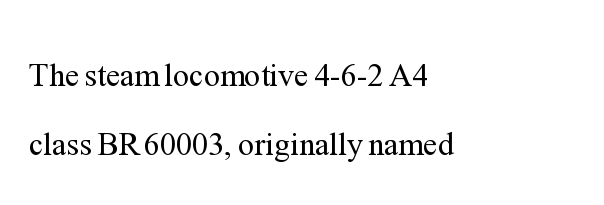
Q: Is the text bold? A: No.
Q: Is the text italic (slanted)? A: No, it is upright.
Q: Is the typeface a serif or a sans-serif typeface? A: Serif.
Q: Is the text underlined? A: No.
Q: How is the paragraph aligned? A: Left-aligned.
Q: Is the spacing between letters normal or unusually wide? A: Normal.
Q: Is the spacing between lines tight, normal or loose? A: Loose.
Q: Width (condensed, normal, or wide)? A: Normal.
Q: Stroke contrast? A: Medium.
Q: x-height? A: Medium.
Q: Monospaced? A: No.
